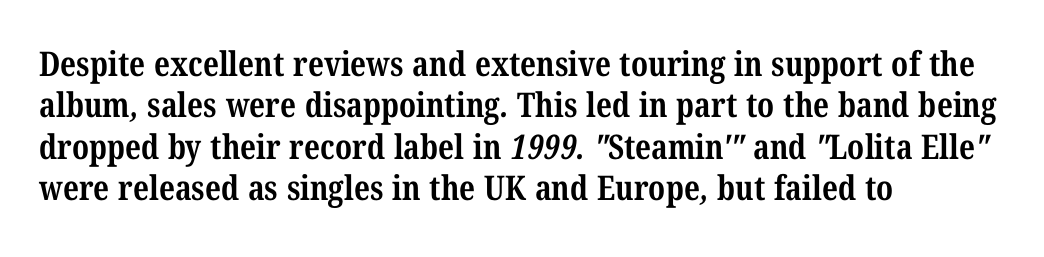
Does extra space separate the letters? No, they use regular spacing. Notice how the passage keeps a crisp vertical edge on the left only. The specimen omits any rule beneath the text block's lines. In terms of weight, the rendering is a true, heavy bold.
